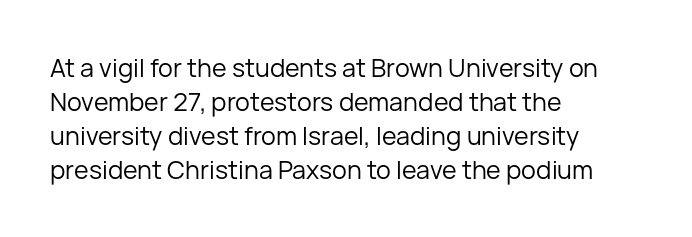
The image shows 25 px text type, upright; set left-aligned, normal line spacing (1.36x), normal letter spacing, not underlined.
